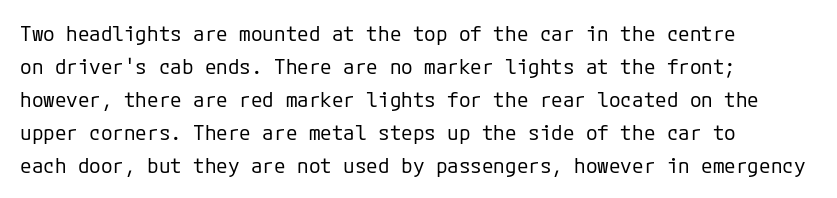
{"italic": "no", "bold": "no", "underline": "no", "align": "left", "line_spacing": "normal", "line_spacing_ratio": 1.57, "letter_spacing": "normal", "letter_spacing_em": 0.0, "glyph_px": 21}
